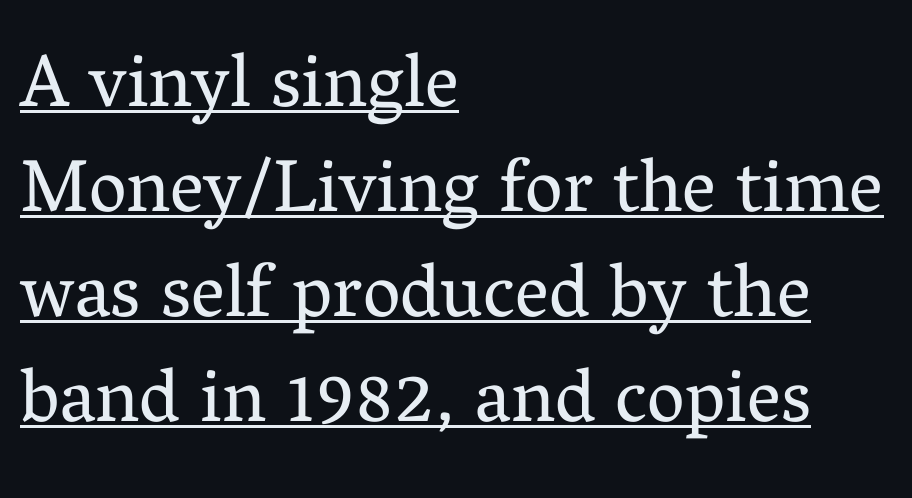
{"serif": "yes", "italic": "no", "bold": "no", "weight": "regular", "width": "normal", "stroke_contrast": "medium", "x_height": "medium", "monospaced": "no", "underline": "yes", "align": "left", "line_spacing": "normal", "line_spacing_ratio": 1.4, "letter_spacing": "normal", "letter_spacing_em": 0.0, "glyph_px": 75}
